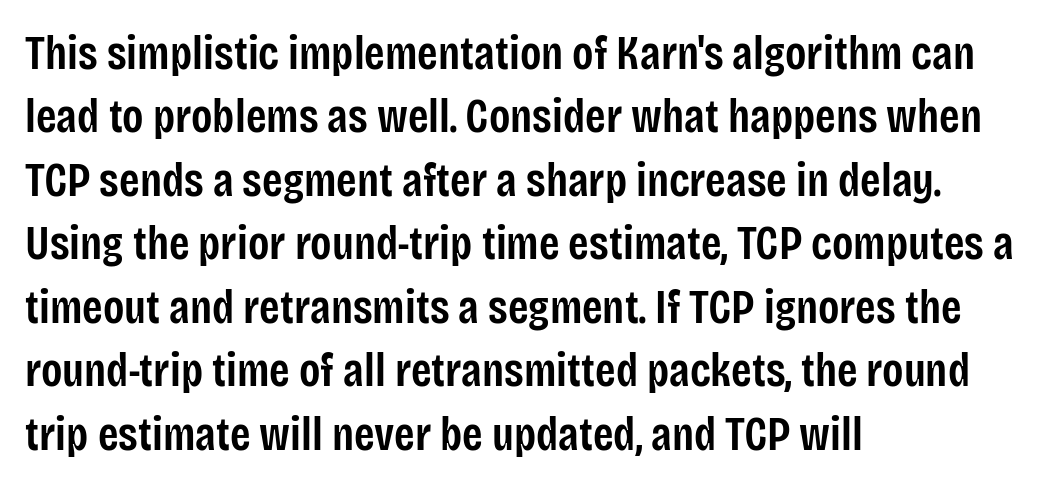
Q: Is the text bold? A: Semi-bold.
Q: Is the text italic (slanted)? A: No, it is upright.
Q: Is the typeface a serif or a sans-serif typeface? A: Sans-serif.
Q: Is the text underlined? A: No.
Q: How is the paragraph aligned? A: Left-aligned.
Q: Is the spacing between letters normal or unusually wide? A: Normal.
Q: Is the spacing between lines tight, normal or loose? A: Normal.
Q: Width (condensed, normal, or wide)? A: Condensed.
Q: Stroke contrast? A: Low.
Q: x-height? A: Large.
Q: Monospaced? A: No.
